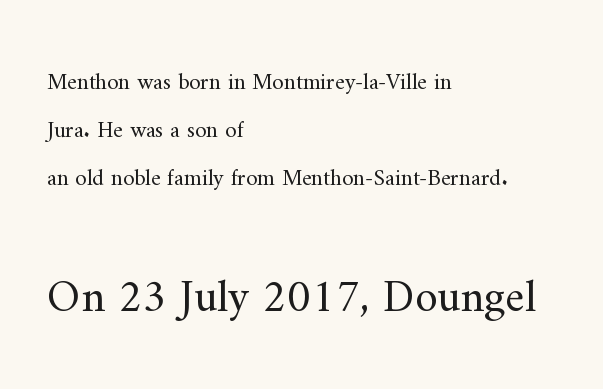
{"serif": "yes", "italic": "no", "bold": "no", "weight": "regular", "width": "normal", "stroke_contrast": "medium", "x_height": "small", "monospaced": "no", "underline": "no", "align": "left", "line_spacing": "loose", "line_spacing_ratio": 2.08, "letter_spacing": "normal", "letter_spacing_em": 0.0, "larger_block": "second", "size_ratio": 2.0, "glyph_px": 46}
